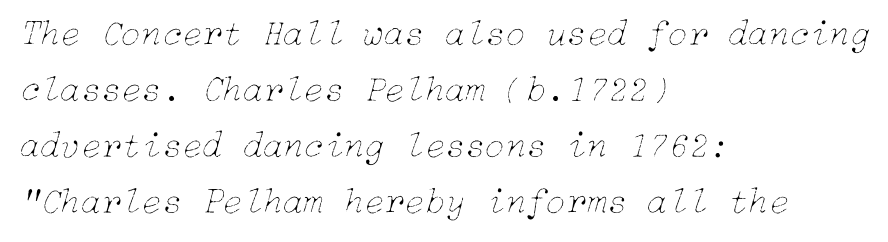
The image shows 37 px thin type, italic (leaning right); set left-aligned, normal line spacing (1.51x), normal letter spacing, not underlined; low stroke contrast and a medium x-height.
